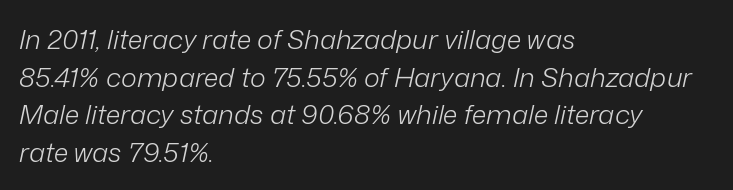
Q: Is the text bold? A: No.
Q: Is the text italic (slanted)? A: Yes, it leans right by about 12 degrees.
Q: Is the text underlined? A: No.
Q: How is the paragraph aligned? A: Left-aligned.
Q: Is the spacing between letters normal or unusually wide? A: Normal.
Q: Is the spacing between lines tight, normal or loose? A: Normal.
